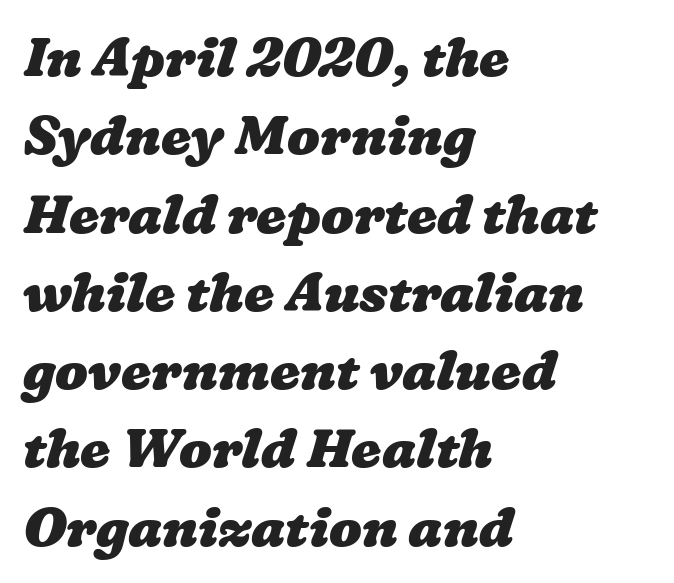
{"bold": "yes", "weight": "heavy", "width": "wide", "stroke_contrast": "low", "x_height": "medium", "monospaced": "no", "underline": "no", "align": "left", "line_spacing": "normal", "line_spacing_ratio": 1.45, "letter_spacing": "normal", "letter_spacing_em": 0.0, "glyph_px": 54}
